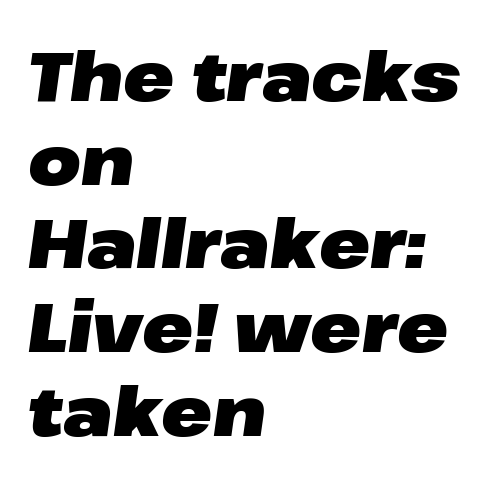
The image shows 68 px heavy, wide type, italic (leaning right); set left-aligned, line spacing 1.23x, normal letter spacing, not underlined; low stroke contrast and a medium x-height.
